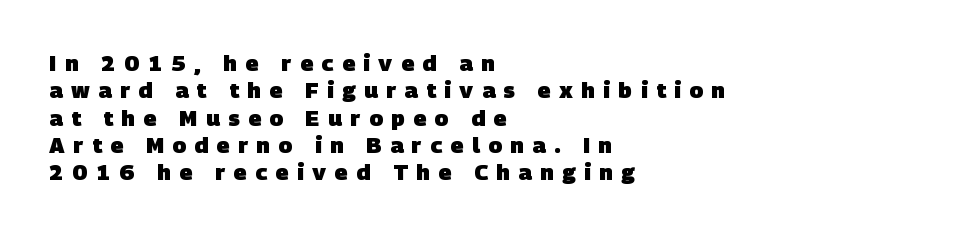
{"bold": "yes", "underline": "no", "align": "left", "line_spacing_ratio": 1.24, "letter_spacing": "wide", "letter_spacing_em": 0.39, "glyph_px": 22}
